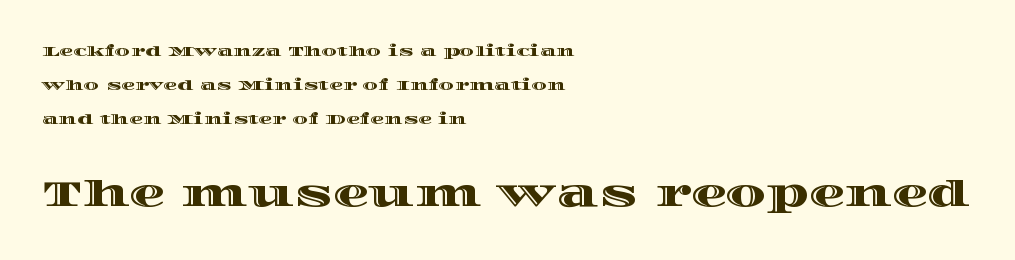
{"italic": "no", "width": "wide", "x_height": "large", "monospaced": "no", "underline": "no", "align": "left", "line_spacing": "loose", "line_spacing_ratio": 2.42, "letter_spacing": "normal", "letter_spacing_em": 0.0, "larger_block": "second", "size_ratio": 2.57, "glyph_px": 36}
